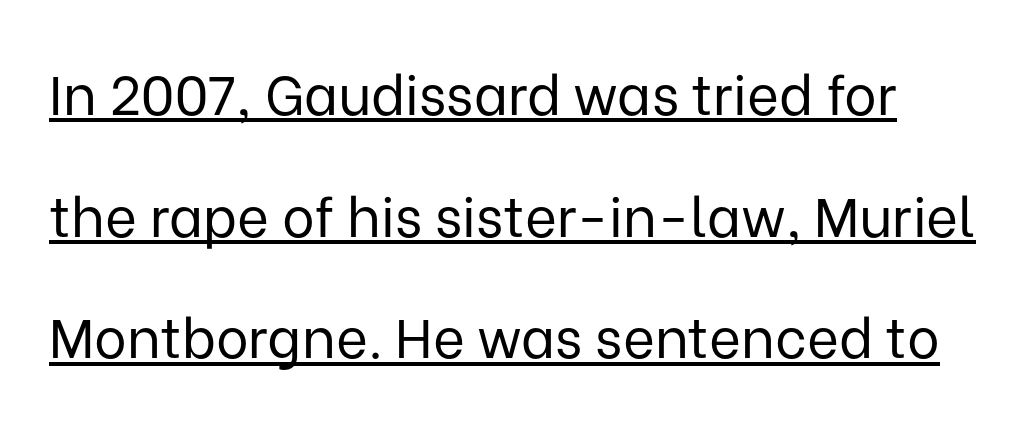
Q: Is the text bold? A: No.
Q: Is the text italic (slanted)? A: No, it is upright.
Q: Is the typeface a serif or a sans-serif typeface? A: Sans-serif.
Q: Is the text underlined? A: Yes.
Q: Is the spacing between letters normal or unusually wide? A: Normal.
Q: Is the spacing between lines tight, normal or loose? A: Loose.
Q: Width (condensed, normal, or wide)? A: Normal.
Q: Stroke contrast? A: Low.
Q: x-height? A: Medium.
Q: Monospaced? A: No.
